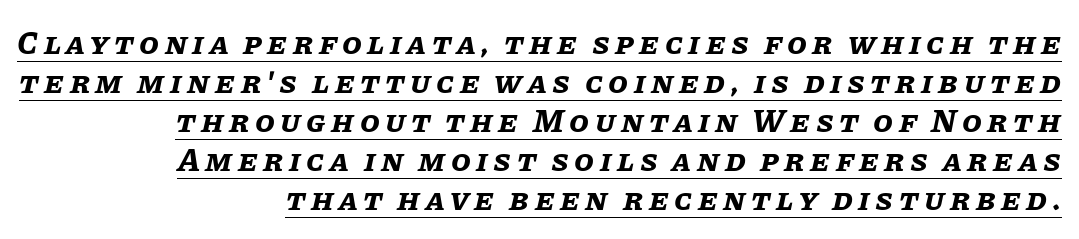
{"italic": "yes", "lean": "right", "slant_degrees": 11, "bold": "yes", "weight": "bold", "width": "normal", "stroke_contrast": "low", "x_height": "large", "monospaced": "no", "underline": "yes", "align": "right", "line_spacing_ratio": 1.22, "glyph_px": 32}
